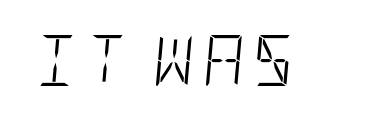
{"italic": "yes", "lean": "right", "slant_degrees": 5, "bold": "no", "weight": "light", "width": "condensed", "stroke_contrast": "low", "x_height": "large", "underline": "no", "glyph_px": 51}
